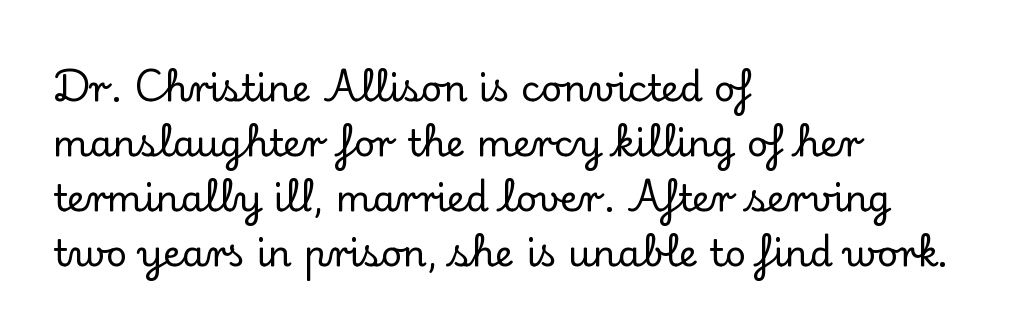
Q: Is the text italic (slanted)? A: No, it is upright.
Q: Is the typeface a serif or a sans-serif typeface? A: Serif.
Q: Is the text underlined? A: No.
Q: How is the paragraph aligned? A: Left-aligned.
Q: Is the spacing between letters normal or unusually wide? A: Normal.
Q: Is the spacing between lines tight, normal or loose? A: Normal.
Q: Width (condensed, normal, or wide)? A: Normal.
Q: Stroke contrast? A: Low.
Q: x-height? A: Small.
Q: Monospaced? A: No.
